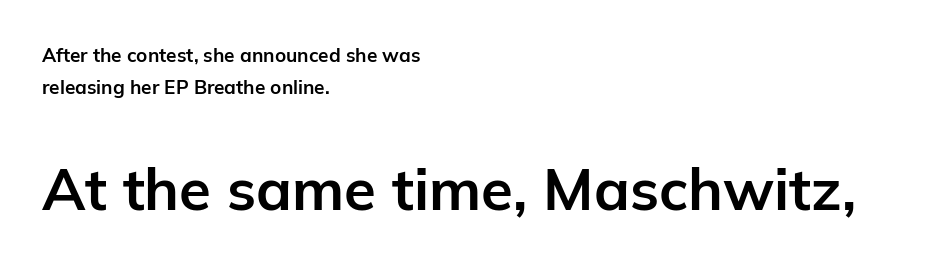
The image shows 58 px bold sans-serif type, upright; set left-aligned, normal line spacing (1.66x), normal letter spacing, not underlined; the second (bottom) block is 3.05x larger; low stroke contrast and a medium x-height.
